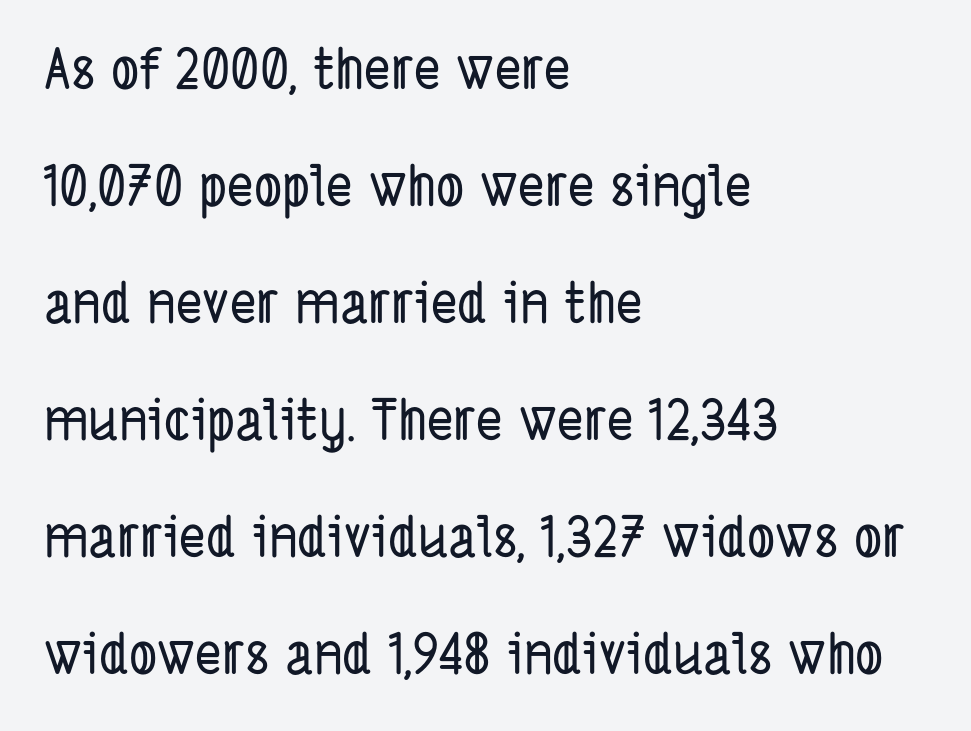
Q: Is the typeface a serif or a sans-serif typeface? A: Sans-serif.
Q: Is the text underlined? A: No.
Q: How is the paragraph aligned? A: Left-aligned.
Q: Is the spacing between letters normal or unusually wide? A: Normal.
Q: Is the spacing between lines tight, normal or loose? A: Loose.
Q: Width (condensed, normal, or wide)? A: Condensed.
Q: Stroke contrast? A: Low.
Q: x-height? A: Medium.
Q: Monospaced? A: No.
